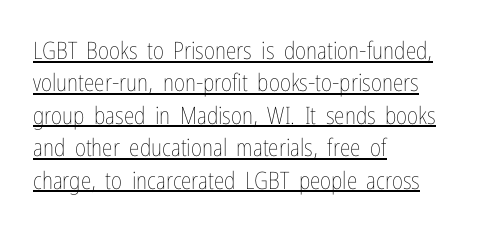
The image shows 24 px text type, upright; set left-aligned, normal line spacing (1.35x), normal letter spacing, underlined.
